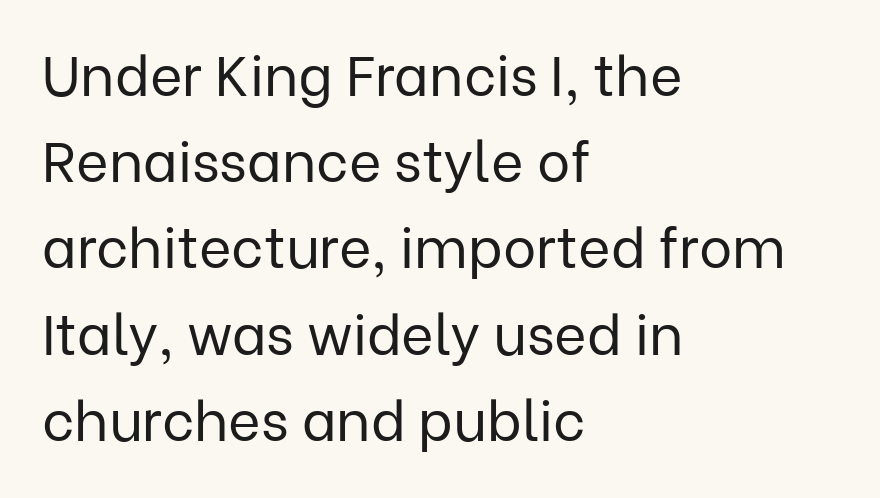
The image shows 56 px regular-weight sans-serif type, upright; set left-aligned, normal line spacing (1.54x), normal letter spacing, not underlined; low stroke contrast and a medium x-height.
